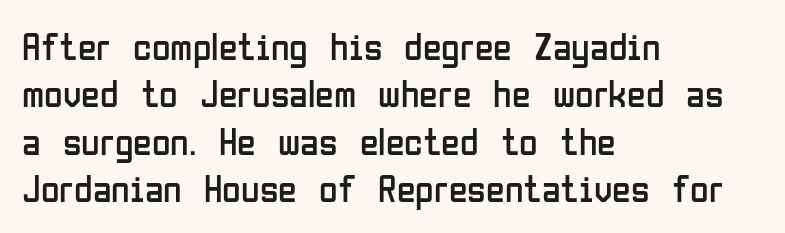
{"serif": "no", "italic": "no", "bold": "no", "weight": "regular", "width": "condensed", "stroke_contrast": "low", "x_height": "medium", "monospaced": "no", "underline": "no", "align": "left", "line_spacing": "normal", "line_spacing_ratio": 1.25, "letter_spacing": "normal", "letter_spacing_em": 0.0, "glyph_px": 38}
